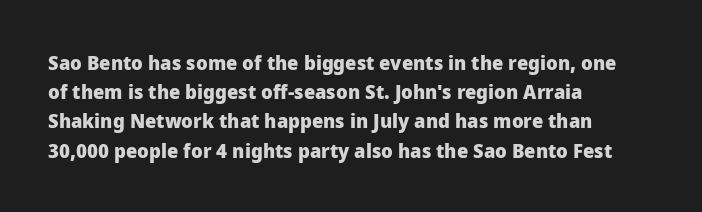
{"italic": "no", "bold": "yes", "underline": "no", "align": "left", "line_spacing": "normal", "line_spacing_ratio": 1.46, "letter_spacing": "normal", "letter_spacing_em": 0.0, "glyph_px": 20}
